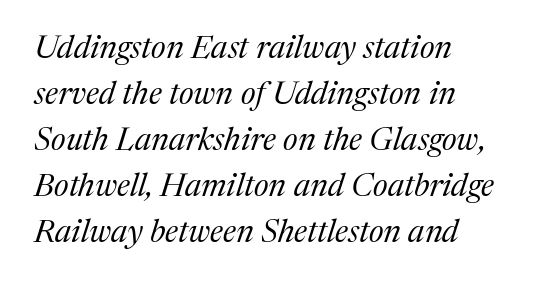
Q: Is the text bold? A: No.
Q: Is the text italic (slanted)? A: Yes, it leans right by about 17 degrees.
Q: Is the typeface a serif or a sans-serif typeface? A: Serif.
Q: Is the text underlined? A: No.
Q: How is the paragraph aligned? A: Left-aligned.
Q: Is the spacing between letters normal or unusually wide? A: Normal.
Q: Is the spacing between lines tight, normal or loose? A: Normal.
Q: Width (condensed, normal, or wide)? A: Normal.
Q: Stroke contrast? A: Medium.
Q: x-height? A: Medium.
Q: Monospaced? A: No.
